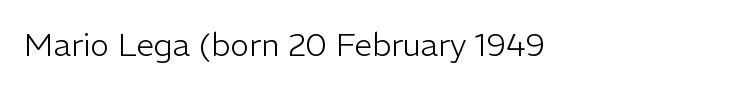
The image shows 32 px light sans-serif type, upright; set left-aligned, normal letter spacing, not underlined; low stroke contrast and a medium x-height.
